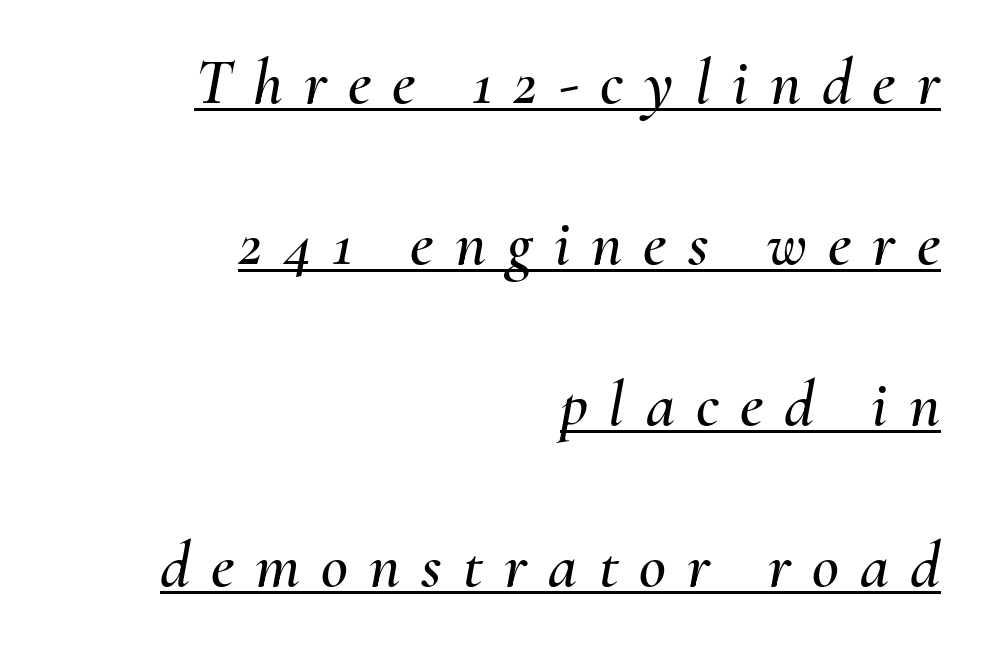
Q: Is the text italic (slanted)? A: Yes, it leans right by about 10 degrees.
Q: Is the text underlined? A: Yes.
Q: How is the paragraph aligned? A: Right-aligned.
Q: Is the spacing between letters normal or unusually wide? A: Unusually wide.
Q: Is the spacing between lines tight, normal or loose? A: Loose.
Q: Width (condensed, normal, or wide)? A: Normal.
Q: Stroke contrast? A: Medium.
Q: x-height? A: Small.
Q: Monospaced? A: No.
